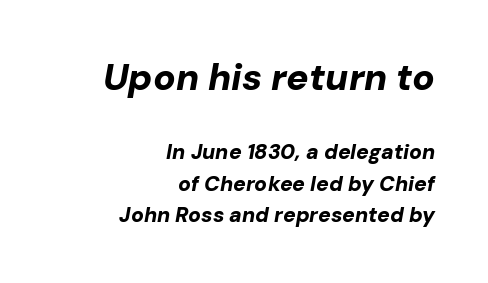
Q: Is the text bold? A: Yes.
Q: Is the text italic (slanted)? A: Yes, it leans right by about 10 degrees.
Q: Is the text underlined? A: No.
Q: How is the paragraph aligned? A: Right-aligned.
Q: Is the spacing between letters normal or unusually wide? A: Normal.
Q: Is the spacing between lines tight, normal or loose? A: Normal.
Q: Which block of text is set in a larger size, the first (top) or the second (bottom)? A: The first (top) one.
Q: Width (condensed, normal, or wide)? A: Normal.
Q: Stroke contrast? A: Low.
Q: x-height? A: Medium.
Q: Monospaced? A: No.
